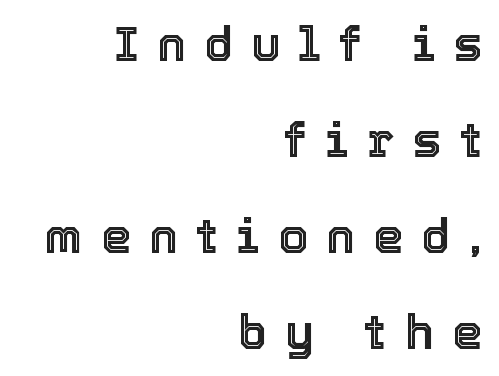
{"italic": "no", "width": "normal", "x_height": "medium", "monospaced": "no", "underline": "no", "align": "right", "line_spacing": "loose", "line_spacing_ratio": 2.0, "letter_spacing": "wide", "letter_spacing_em": 0.38, "glyph_px": 48}
